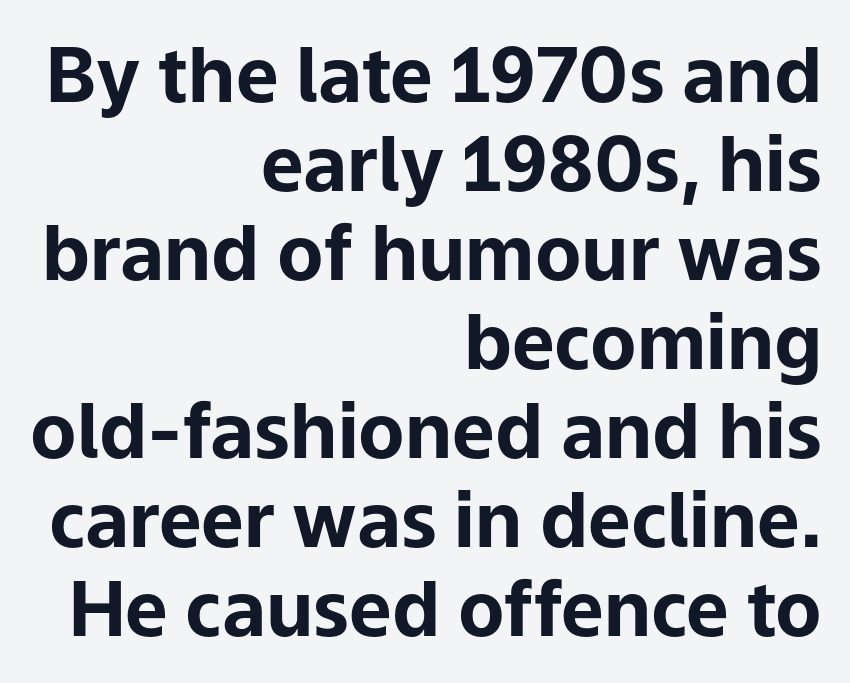
The letterforms sit shoulder to shoulder at normal distance. This rendering employs a face without finishing strokes, i.e., a sans-serif. You could not count columns in this text — the font is proportionally spaced. This sample uses an upright cut, with every glyph sitting square on the baseline. The strip under each line holds only bare page. The text block is weighted toward the right margin, trailing off unevenly leftward.
